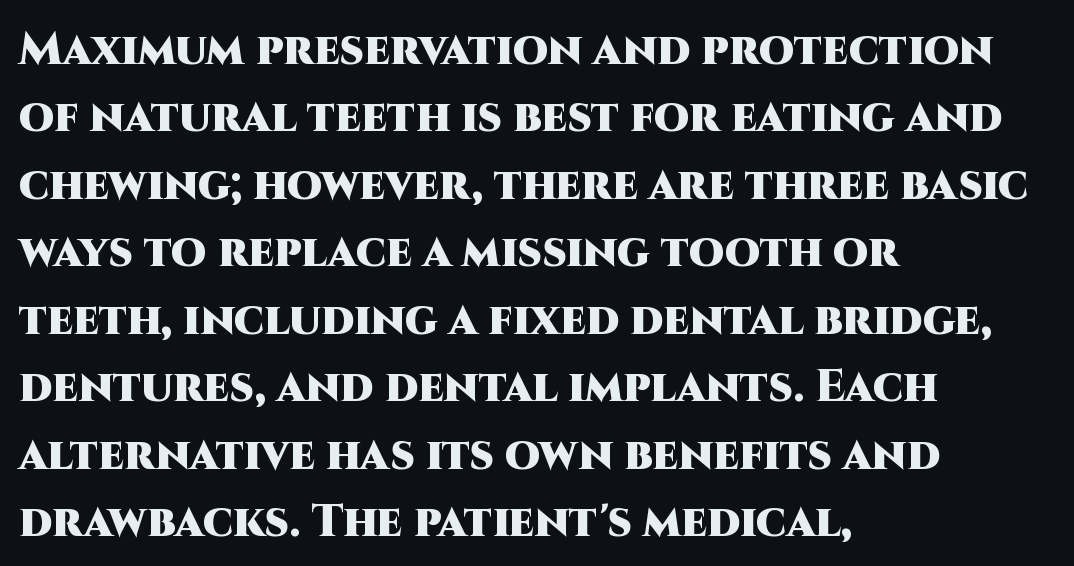
Note the varied advance widths — an 'i' is clearly narrower than an 'm'. The passage shown is typeset with a sans-serif family. Line beginnings align vertically; line endings do not. In terms of leading, this rendering sits right in the middle. Clear beneath every line of the passage.
